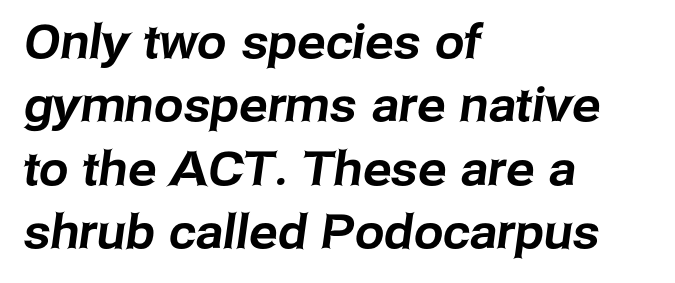
Glyph-to-glyph distance matches everyday printed text. The specimen omits any rule beneath the text block's lines. The characters display no serif detailing; their extremities are plain. Is the block centered? No — it sits flush against the left margin.
